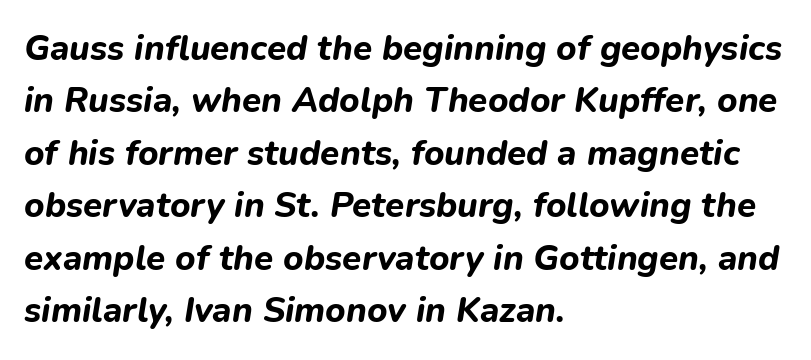
{"italic": "yes", "lean": "right", "slant_degrees": 9, "bold": "yes", "weight": "bold", "width": "normal", "stroke_contrast": "low", "x_height": "medium", "monospaced": "no", "underline": "no", "align": "left", "line_spacing": "normal", "line_spacing_ratio": 1.5, "letter_spacing": "normal", "letter_spacing_em": 0.0, "glyph_px": 35}
